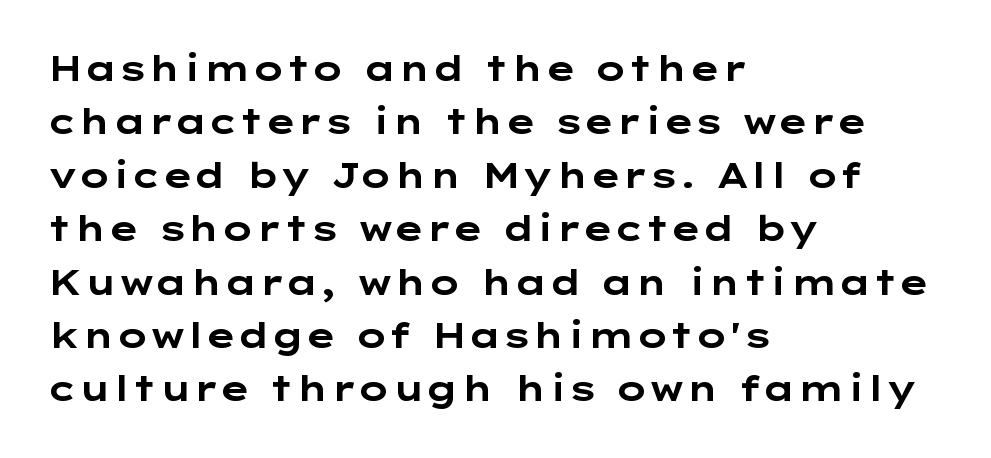
{"serif": "no", "italic": "no", "bold": "yes", "weight": "bold", "width": "wide", "stroke_contrast": "low", "x_height": "medium", "underline": "no", "align": "left", "line_spacing": "normal", "line_spacing_ratio": 1.57, "letter_spacing": "normal", "letter_spacing_em": 0.0, "glyph_px": 34}
